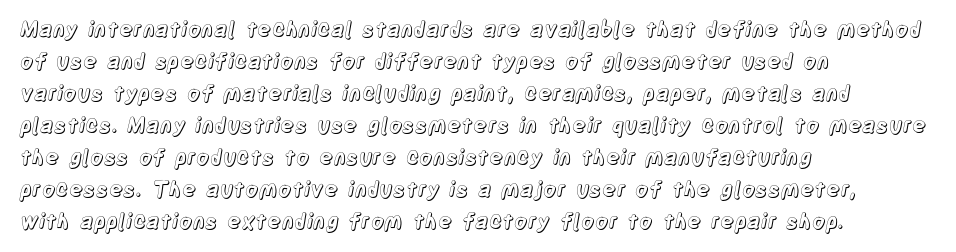
Spacing between characters is what you'd get straight out of the box. This sample is left-justified, so line endings fall wherever the words run out. Has an underline been added? It has not. Evenly set lines give the paragraph a standard silhouette.
